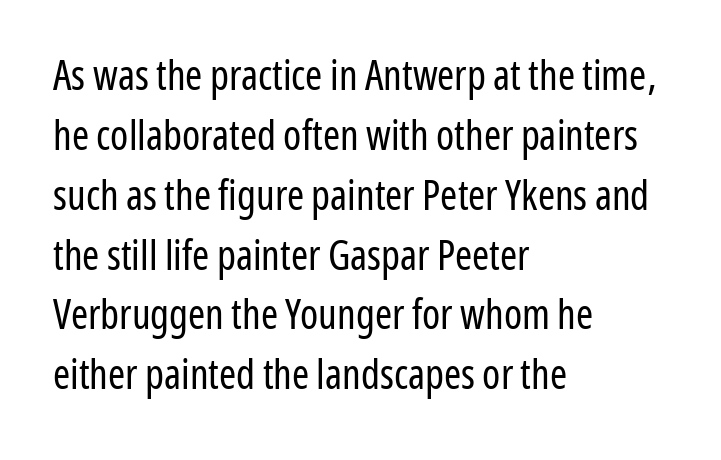
{"serif": "no", "italic": "no", "bold": "no", "weight": "regular", "width": "condensed", "stroke_contrast": "low", "x_height": "medium", "monospaced": "no", "underline": "no", "align": "left", "line_spacing": "normal", "line_spacing_ratio": 1.46, "letter_spacing": "normal", "letter_spacing_em": 0.0, "glyph_px": 41}
